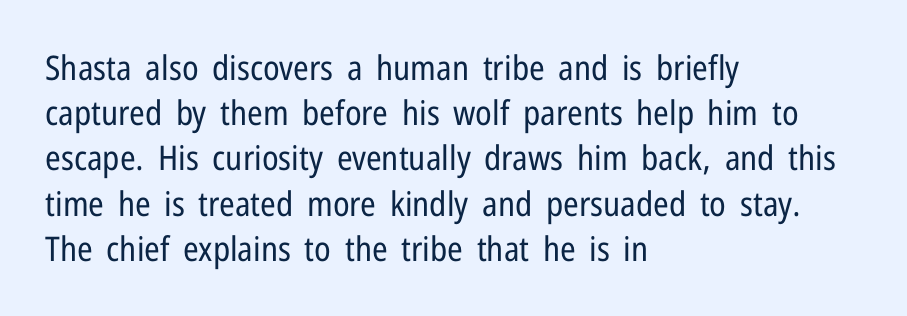
Q: Is the text bold? A: No.
Q: Is the text italic (slanted)? A: No, it is upright.
Q: Is the typeface a serif or a sans-serif typeface? A: Sans-serif.
Q: Is the text underlined? A: No.
Q: How is the paragraph aligned? A: Left-aligned.
Q: Is the spacing between letters normal or unusually wide? A: Normal.
Q: Is the spacing between lines tight, normal or loose? A: Normal.
Q: Width (condensed, normal, or wide)? A: Condensed.
Q: Stroke contrast? A: Low.
Q: x-height? A: Medium.
Q: Monospaced? A: No.
